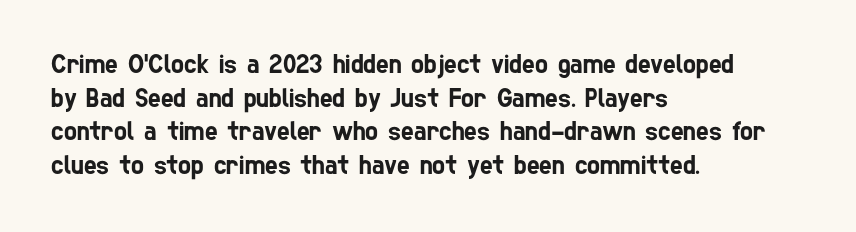
{"underline": "no", "align": "left", "line_spacing": "normal", "line_spacing_ratio": 1.25, "letter_spacing": "normal", "letter_spacing_em": 0.0, "glyph_px": 27}
